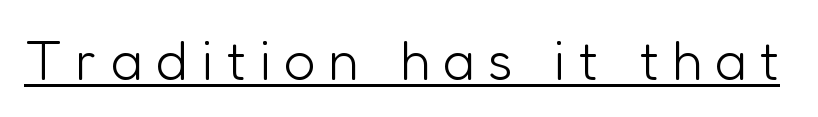
The image shows 56 px light sans-serif type, upright; set unusually wide letter spacing (+0.23 em), underlined; low stroke contrast and a medium x-height.
